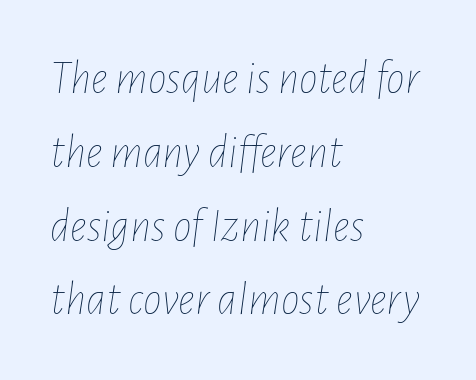
Q: Is the text bold? A: No.
Q: Is the text italic (slanted)? A: Yes, it leans right by about 7 degrees.
Q: Is the text underlined? A: No.
Q: How is the paragraph aligned? A: Left-aligned.
Q: Is the spacing between letters normal or unusually wide? A: Normal.
Q: Is the spacing between lines tight, normal or loose? A: Normal.
Q: Width (condensed, normal, or wide)? A: Condensed.
Q: Stroke contrast? A: Low.
Q: x-height? A: Medium.
Q: Monospaced? A: No.
